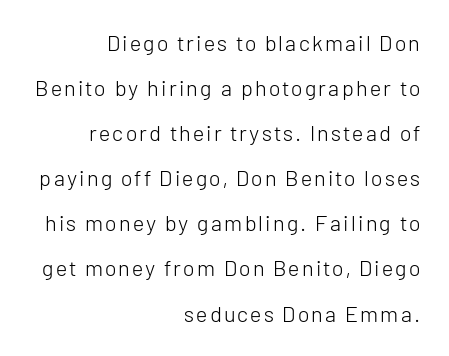
The face looks like a standard text weight, possibly lighter. The paragraph has a hard right edge and a soft left edge. Vertical spacing — loose. The space directly below the letters is spotless.
